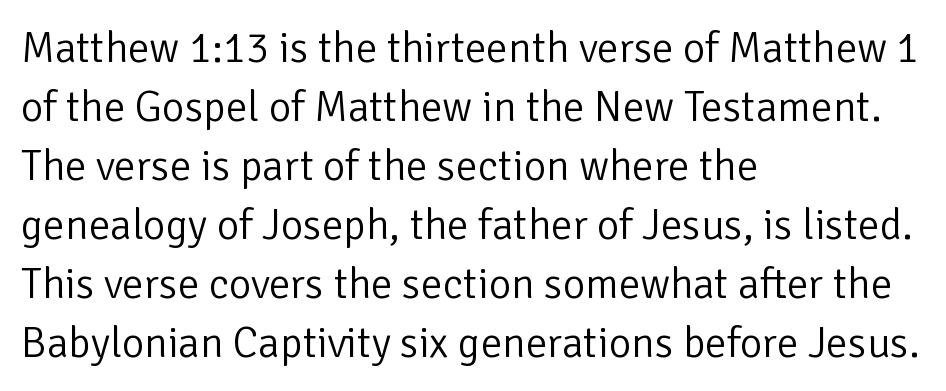
{"serif": "no", "italic": "no", "bold": "no", "weight": "light", "width": "normal", "stroke_contrast": "low", "x_height": "medium", "monospaced": "no", "underline": "no", "align": "left", "line_spacing": "normal", "line_spacing_ratio": 1.37, "letter_spacing": "normal", "letter_spacing_em": 0.0, "glyph_px": 43}
